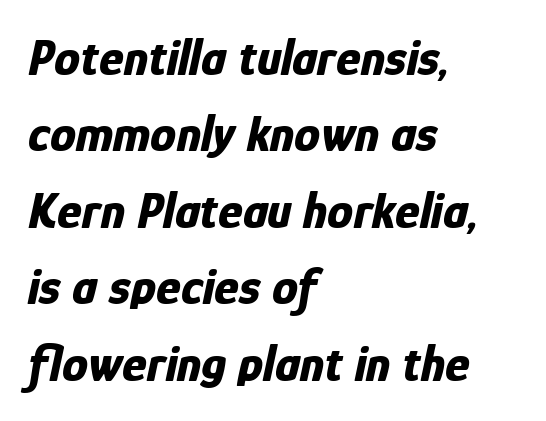
{"italic": "yes", "lean": "right", "slant_degrees": 12, "bold": "yes", "weight": "bold", "width": "condensed", "stroke_contrast": "low", "x_height": "medium", "monospaced": "no", "underline": "no", "align": "left", "line_spacing": "normal", "line_spacing_ratio": 1.47, "letter_spacing": "normal", "letter_spacing_em": 0.0, "glyph_px": 52}
